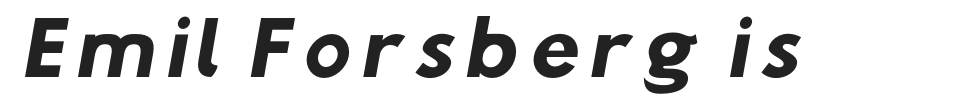
{"serif": "no", "bold": "yes", "weight": "heavy", "width": "normal", "stroke_contrast": "low", "x_height": "medium", "monospaced": "no", "underline": "no", "glyph_px": 71}
